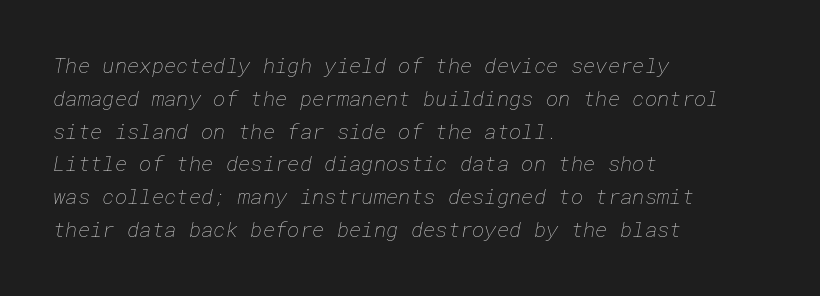
Q: Is the text bold? A: No.
Q: Is the text underlined? A: No.
Q: How is the paragraph aligned? A: Left-aligned.
Q: Is the spacing between letters normal or unusually wide? A: Normal.
Q: Is the spacing between lines tight, normal or loose? A: Normal.
